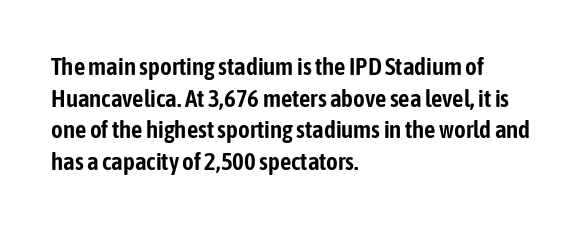
The image shows 25 px text type, upright; set left-aligned, normal line spacing (1.27x), normal letter spacing, not underlined.
